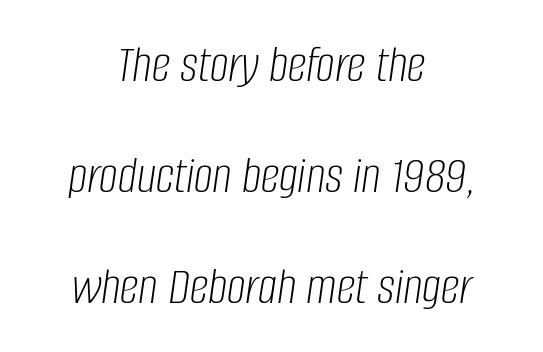
Emphasis-style slanted type is in use. Descender tails drop into unmarked territory. The lines are quadded center. Character widths vary here, with narrow letters taking less room than wide ones.
